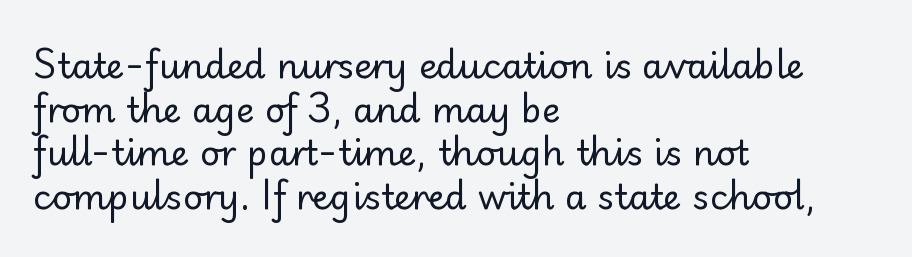
The image shows 35 px regular-weight sans-serif type, upright; set left-aligned, normal line spacing (1.25x), normal letter spacing, not underlined; low stroke contrast and a small x-height.
